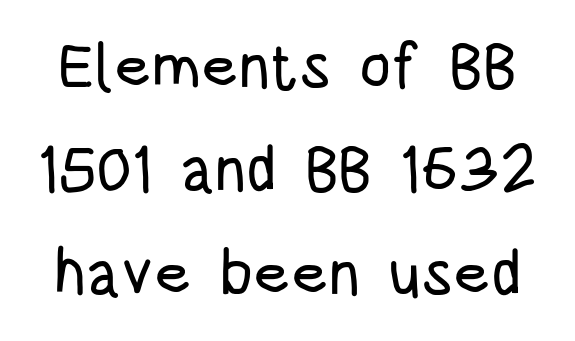
{"serif": "no", "italic": "no", "width": "condensed", "stroke_contrast": "low", "x_height": "large", "monospaced": "no", "underline": "no", "line_spacing": "normal", "line_spacing_ratio": 1.64, "letter_spacing": "normal", "letter_spacing_em": 0.0, "glyph_px": 63}
